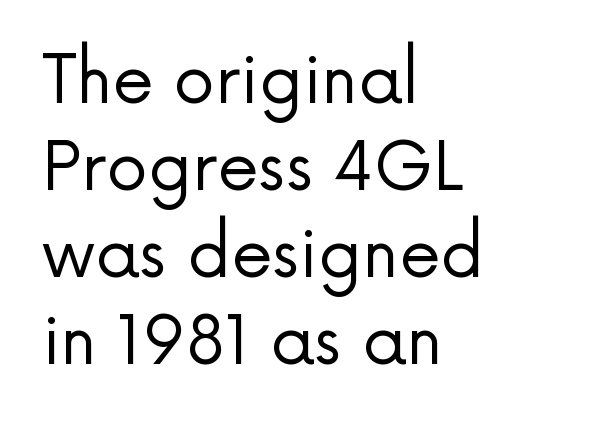
Quick note: underline off. In terms of letterspacing, this is plain default setting. Note the varied advance widths — an 'i' is clearly narrower than an 'm'. If you drew a line through each stem, it would be perfectly vertical. Horizontal bands of white between lines are of average thickness.
